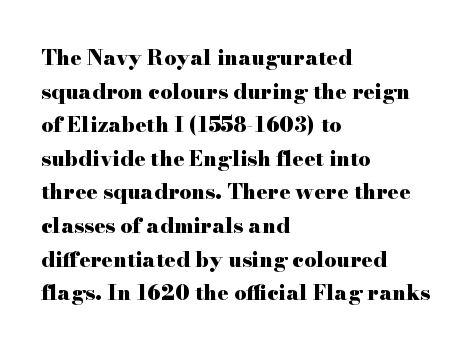
Q: Is the text bold? A: Yes.
Q: Is the text italic (slanted)? A: No, it is upright.
Q: Is the text underlined? A: No.
Q: How is the paragraph aligned? A: Left-aligned.
Q: Is the spacing between letters normal or unusually wide? A: Normal.
Q: Is the spacing between lines tight, normal or loose? A: Normal.
